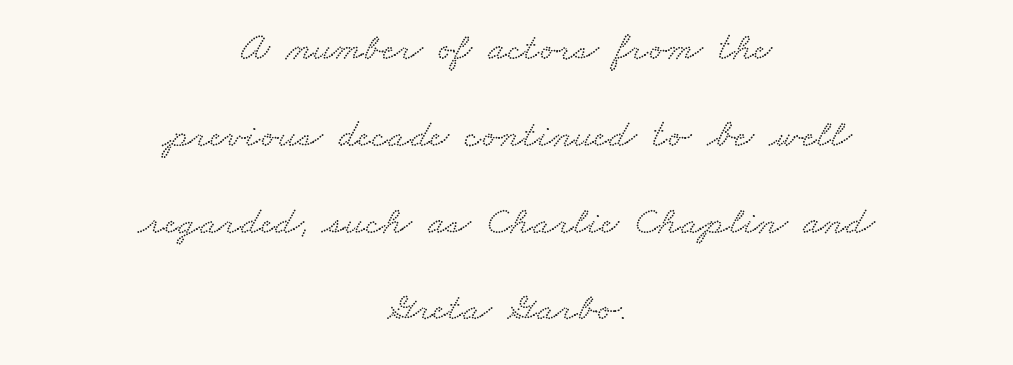
{"serif": "yes", "width": "wide", "stroke_contrast": "low", "x_height": "small", "monospaced": "no", "underline": "no", "align": "center", "line_spacing": "loose", "line_spacing_ratio": 2.17, "letter_spacing": "normal", "letter_spacing_em": 0.0, "glyph_px": 40}
